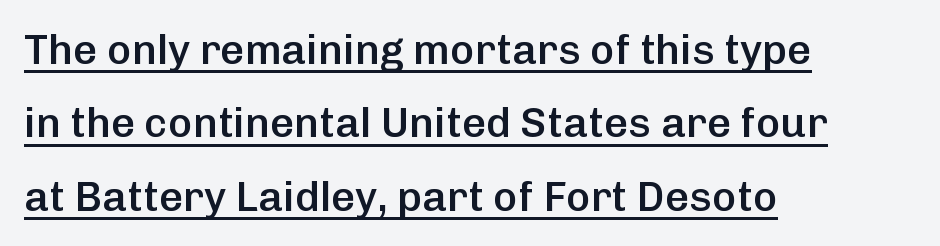
Q: Is the text bold? A: Semi-bold.
Q: Is the text italic (slanted)? A: No, it is upright.
Q: Is the typeface a serif or a sans-serif typeface? A: Sans-serif.
Q: Is the text underlined? A: Yes.
Q: How is the paragraph aligned? A: Left-aligned.
Q: Is the spacing between letters normal or unusually wide? A: Normal.
Q: Width (condensed, normal, or wide)? A: Normal.
Q: Stroke contrast? A: Low.
Q: x-height? A: Medium.
Q: Monospaced? A: No.
